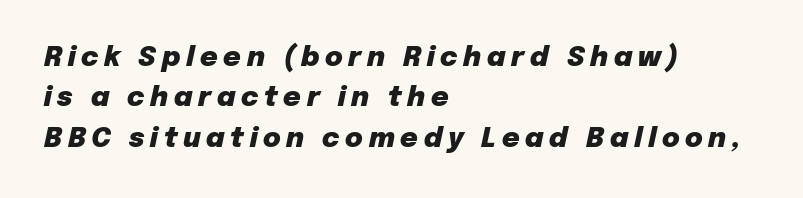
Q: Is the text bold? A: Yes.
Q: Is the text italic (slanted)? A: Yes, it leans right by about 12 degrees.
Q: Is the text underlined? A: No.
Q: How is the paragraph aligned? A: Left-aligned.
Q: Is the spacing between letters normal or unusually wide? A: Unusually wide.
Q: Is the spacing between lines tight, normal or loose? A: Normal.
